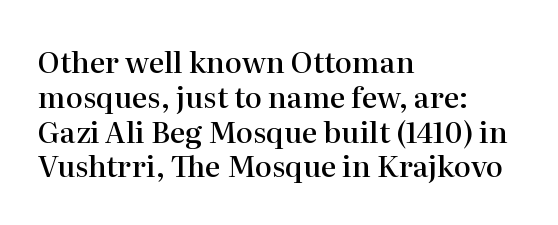
{"serif": "yes", "italic": "no", "bold": "semi", "weight": "semibold", "width": "normal", "stroke_contrast": "high", "x_height": "medium", "monospaced": "no", "underline": "no", "align": "left", "line_spacing_ratio": 1.2, "letter_spacing": "normal", "letter_spacing_em": 0.0, "glyph_px": 29}
